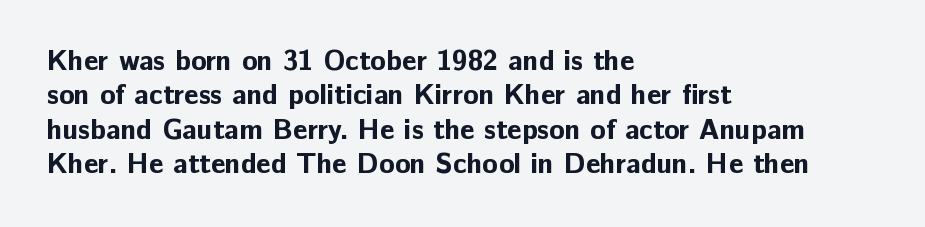
Q: Is the text bold? A: Yes.
Q: Is the text italic (slanted)? A: No, it is upright.
Q: Is the typeface a serif or a sans-serif typeface? A: Sans-serif.
Q: Is the text underlined? A: No.
Q: How is the paragraph aligned? A: Left-aligned.
Q: Is the spacing between letters normal or unusually wide? A: Normal.
Q: Width (condensed, normal, or wide)? A: Normal.
Q: Stroke contrast? A: Low.
Q: x-height? A: Medium.
Q: Monospaced? A: No.
